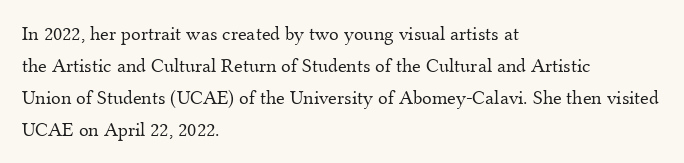
{"italic": "no", "bold": "no", "underline": "no", "align": "left", "line_spacing": "normal", "line_spacing_ratio": 1.6, "letter_spacing": "normal", "letter_spacing_em": 0.0, "glyph_px": 20}
